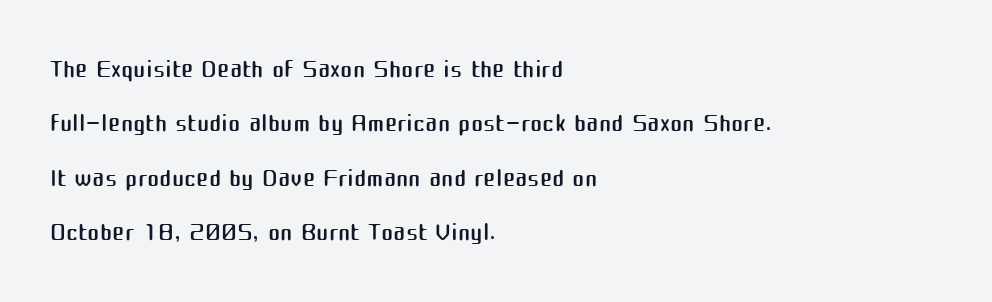
Q: Is the text bold? A: No.
Q: Is the text italic (slanted)? A: No, it is upright.
Q: Is the typeface a serif or a sans-serif typeface? A: Sans-serif.
Q: Is the text underlined? A: No.
Q: How is the paragraph aligned? A: Left-aligned.
Q: Is the spacing between letters normal or unusually wide? A: Normal.
Q: Is the spacing between lines tight, normal or loose? A: Normal.
Q: Width (condensed, normal, or wide)? A: Normal.
Q: Stroke contrast? A: Medium.
Q: x-height? A: Medium.
Q: Monospaced? A: No.
